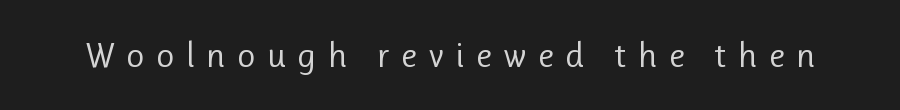
Classification — sans serif. When letters stand straight like this, we call the style roman or upright. The area under the type is left untouched. Spacing verdict: proportional, widths tailored to each character.
